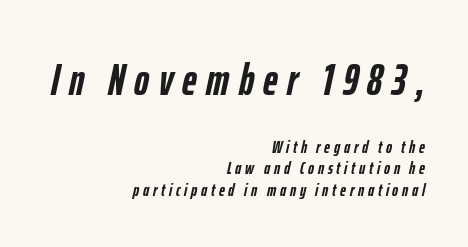
Q: Is the text bold? A: Yes.
Q: Is the text italic (slanted)? A: Yes, it leans right by about 12 degrees.
Q: Is the text underlined? A: No.
Q: How is the paragraph aligned? A: Right-aligned.
Q: Is the spacing between letters normal or unusually wide? A: Unusually wide.
Q: Which block of text is set in a larger size, the first (top) or the second (bottom)? A: The first (top) one.
Q: Width (condensed, normal, or wide)? A: Condensed.
Q: Stroke contrast? A: Low.
Q: x-height? A: Medium.
Q: Monospaced? A: No.
